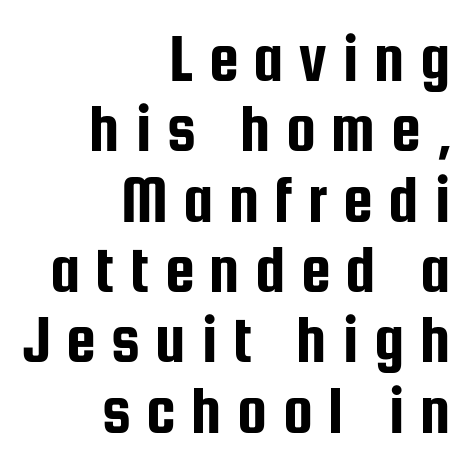
Q: Is the text italic (slanted)? A: No, it is upright.
Q: Is the typeface a serif or a sans-serif typeface? A: Sans-serif.
Q: Is the text underlined? A: No.
Q: How is the paragraph aligned? A: Right-aligned.
Q: Is the spacing between letters normal or unusually wide? A: Unusually wide.
Q: Is the spacing between lines tight, normal or loose? A: Tight.
Q: Width (condensed, normal, or wide)? A: Condensed.
Q: Stroke contrast? A: Low.
Q: x-height? A: Medium.
Q: Monospaced? A: No.
